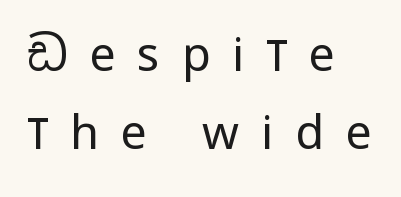
{"serif": "no", "italic": "no", "bold": "no", "weight": "regular", "width": "condensed", "stroke_contrast": "low", "x_height": "large", "monospaced": "no", "underline": "no", "align": "left", "line_spacing": "normal", "line_spacing_ratio": 1.67, "letter_spacing": "wide", "letter_spacing_em": 0.46, "glyph_px": 47}
